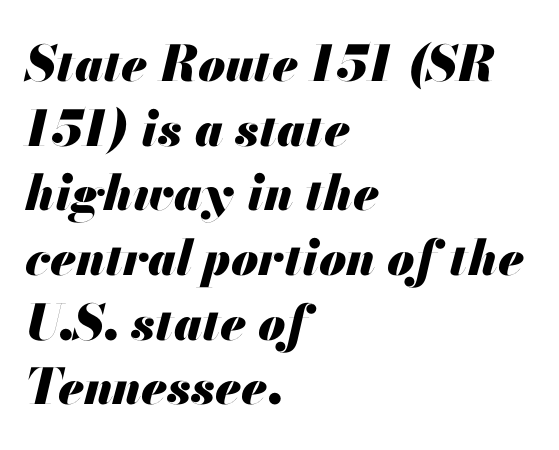
Pretty heavy lettering here — definitely bold. Successive baselines arrive at the customary interval. Nobody touched the tracking dial on this one. Rendered with sloped, italic letterforms.
